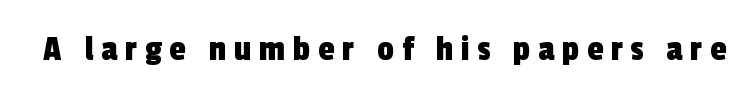
Q: Is the typeface a serif or a sans-serif typeface? A: Sans-serif.
Q: Is the text underlined? A: No.
Q: Is the spacing between letters normal or unusually wide? A: Unusually wide.
Q: Width (condensed, normal, or wide)? A: Condensed.
Q: x-height? A: Medium.
Q: Monospaced? A: No.
